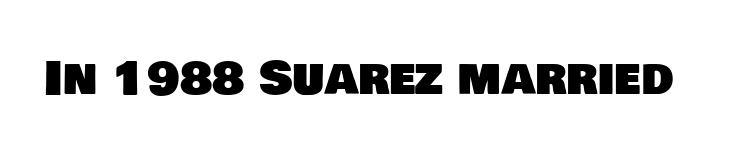
The image shows 46 px sans-serif type; set normal letter spacing, not underlined; low stroke contrast and a large x-height.
